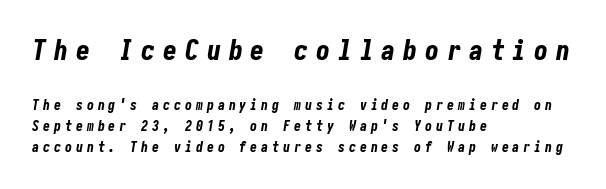
Q: Is the text bold? A: Yes.
Q: Is the text italic (slanted)? A: Yes, it leans right by about 10 degrees.
Q: Is the text underlined? A: No.
Q: How is the paragraph aligned? A: Left-aligned.
Q: Is the spacing between letters normal or unusually wide? A: Unusually wide.
Q: Is the spacing between lines tight, normal or loose? A: Normal.
Q: Which block of text is set in a larger size, the first (top) or the second (bottom)? A: The first (top) one.
Q: Width (condensed, normal, or wide)? A: Condensed.
Q: Stroke contrast? A: Low.
Q: x-height? A: Medium.
